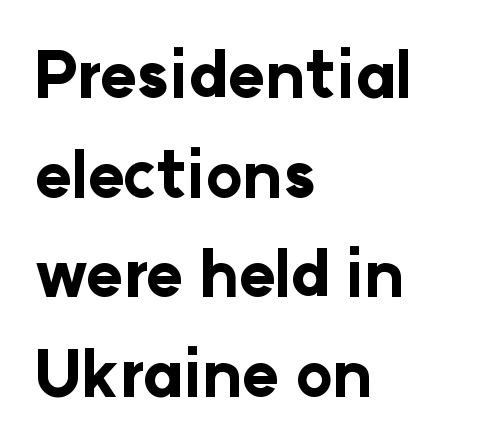
Q: Is the text bold? A: Yes.
Q: Is the text italic (slanted)? A: No, it is upright.
Q: Is the typeface a serif or a sans-serif typeface? A: Sans-serif.
Q: Is the text underlined? A: No.
Q: How is the paragraph aligned? A: Left-aligned.
Q: Is the spacing between letters normal or unusually wide? A: Normal.
Q: Is the spacing between lines tight, normal or loose? A: Normal.
Q: Width (condensed, normal, or wide)? A: Normal.
Q: Stroke contrast? A: Low.
Q: x-height? A: Medium.
Q: Monospaced? A: No.
